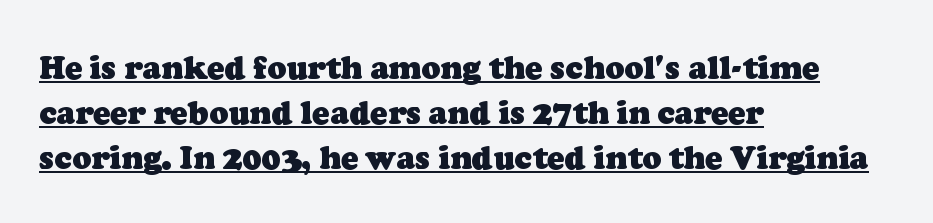
{"serif": "yes", "bold": "yes", "weight": "heavy", "width": "normal", "stroke_contrast": "low", "x_height": "medium", "monospaced": "no", "underline": "yes", "align": "left", "line_spacing": "normal", "line_spacing_ratio": 1.41, "letter_spacing": "normal", "letter_spacing_em": 0.0, "glyph_px": 32}
